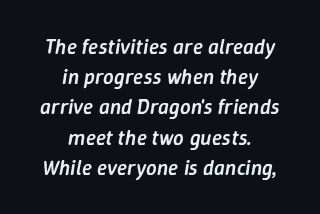
Notice how the passage keeps no hard edge, just a central spine. Leading matches the norm, producing a regular column. The glyphs look as if they've been sheared to an angle. I'd describe the lettering as semibold — firm but not a full bold.
